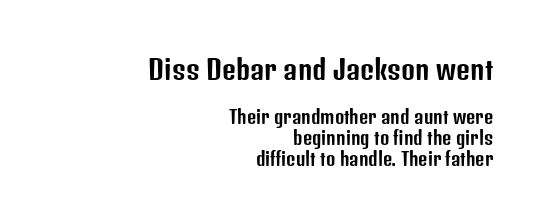
Q: Is the text italic (slanted)? A: No, it is upright.
Q: Is the text underlined? A: No.
Q: How is the paragraph aligned? A: Right-aligned.
Q: Is the spacing between letters normal or unusually wide? A: Normal.
Q: Which block of text is set in a larger size, the first (top) or the second (bottom)? A: The first (top) one.
